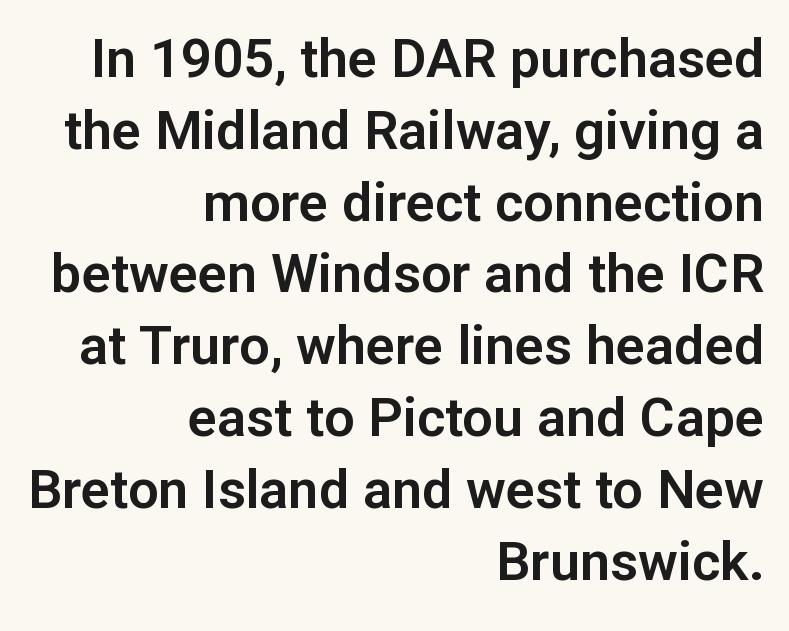
Leading: standard. The typography opts for an upright posture over an oblique one. Do the characters align in a grid? No, the font is proportional. Reading down the block, your eye finds every line finishing at a fixed right position. Look at the tracking — it's just the regular setting, nothing added. No word sits above an underline.
